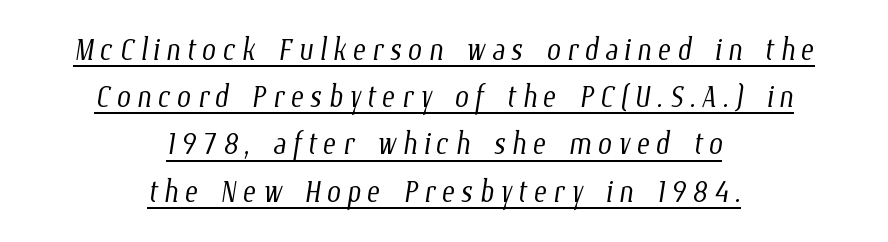
Here the designer chose a conventional face with non-uniform glyph widths. The font sits on the lighter half of the weight spectrum, regular included. Caption: lettering with a line underneath. A student would call this center alignment; a typographer would say set centered.
